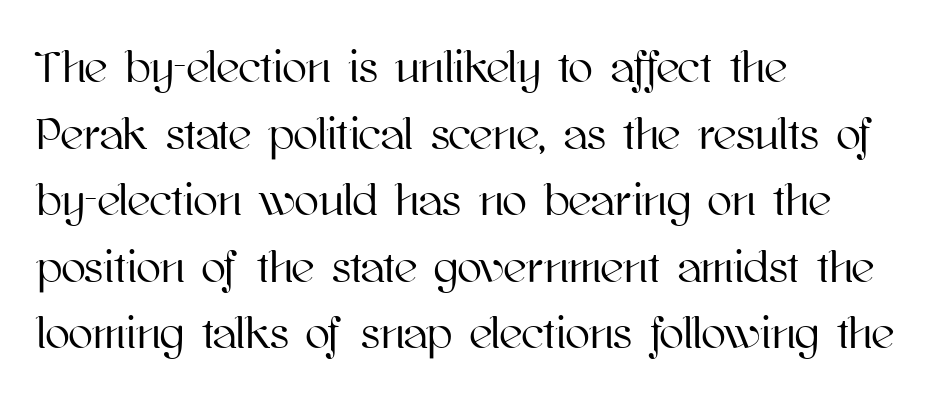
Q: Is the text italic (slanted)? A: No, it is upright.
Q: Is the text underlined? A: No.
Q: How is the paragraph aligned? A: Left-aligned.
Q: Is the spacing between letters normal or unusually wide? A: Normal.
Q: Is the spacing between lines tight, normal or loose? A: Normal.
Q: Width (condensed, normal, or wide)? A: Normal.
Q: Stroke contrast? A: High.
Q: x-height? A: Medium.
Q: Monospaced? A: No.
